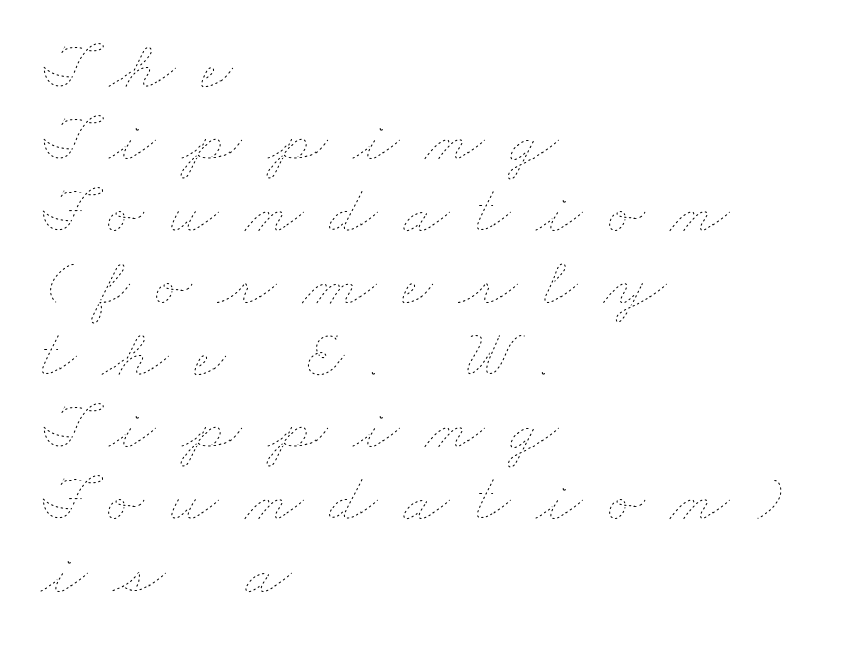
Proportional: the letters do not fall into vertical columns. All the whitespace from short lines collects on the right. Decoration check: the copy has no underline. Horizontal bands of white between lines are thin slivers. Between one letter and the next there's a generous, obvious gap. These glyphs show unthickened strokes, regular width or finer.
